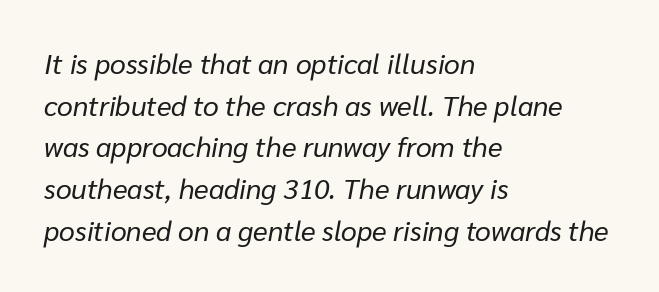
Q: Is the text bold? A: No.
Q: Is the text italic (slanted)? A: Yes, it leans right by about 10 degrees.
Q: Is the text underlined? A: No.
Q: How is the paragraph aligned? A: Left-aligned.
Q: Is the spacing between letters normal or unusually wide? A: Normal.
Q: Is the spacing between lines tight, normal or loose? A: Normal.
Q: Width (condensed, normal, or wide)? A: Normal.
Q: Stroke contrast? A: Low.
Q: x-height? A: Medium.
Q: Monospaced? A: No.
